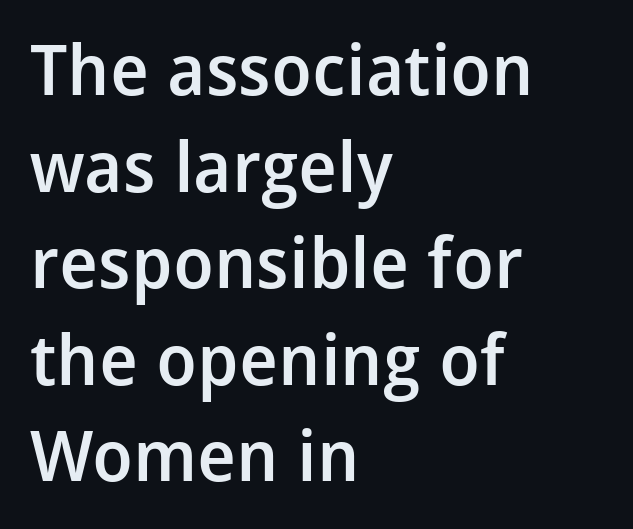
The vertical gap from one line to the next is medium. The type sits square on the baseline with zero lean. Weight: semibold (demi). Quick note: underline off.
